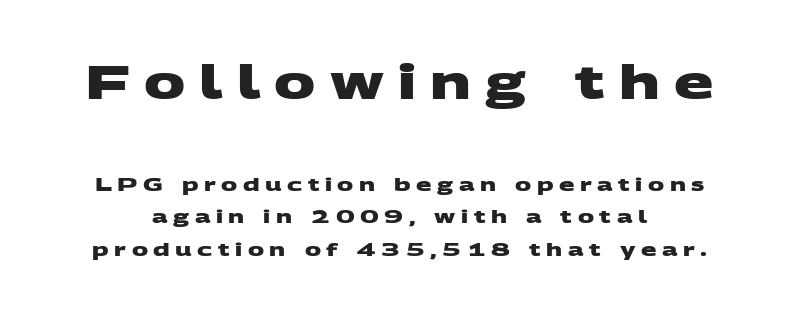
Decoration check: the copy has no underline. Does the bottom block carry the larger type? No, the top block does. Loose tracking; the words dissolve into strings of separated letters. Look at the stroke-to-counter ratio: heavy, a bold. Regarding serifs, this sample does without them. A typesetter would call this proportional, since set widths differ per character.
